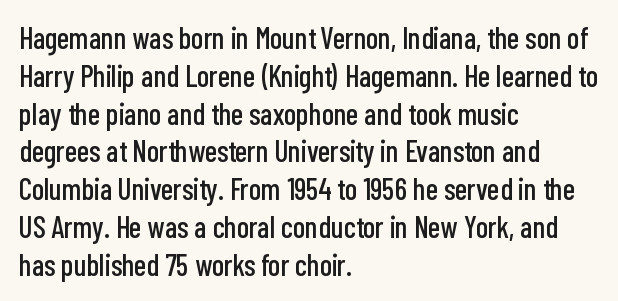
The image shows 30 px condensed sans-serif type, upright; set left-aligned, normal line spacing (1.26x), normal letter spacing, not underlined; low stroke contrast and a medium x-height.
